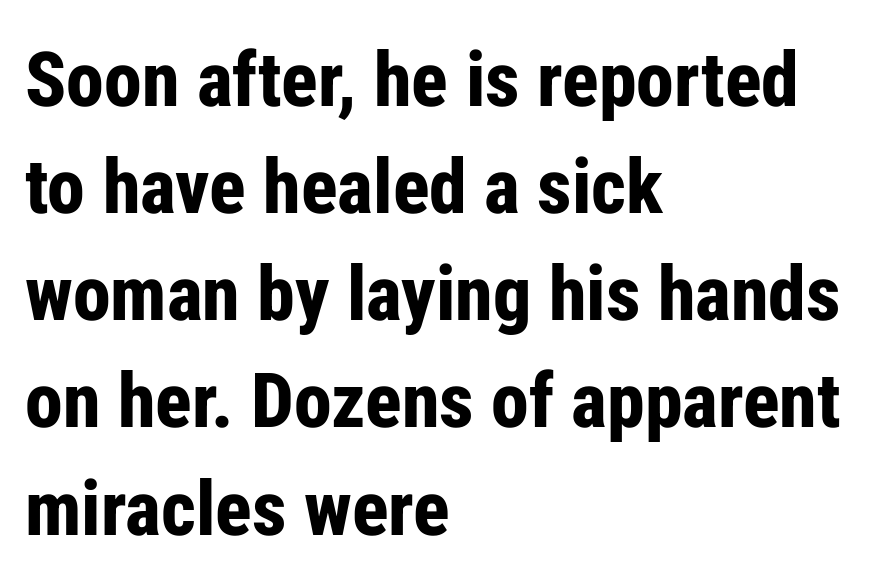
Q: Is the text bold? A: Yes.
Q: Is the text italic (slanted)? A: No, it is upright.
Q: Is the typeface a serif or a sans-serif typeface? A: Sans-serif.
Q: Is the text underlined? A: No.
Q: How is the paragraph aligned? A: Left-aligned.
Q: Is the spacing between letters normal or unusually wide? A: Normal.
Q: Is the spacing between lines tight, normal or loose? A: Normal.
Q: Width (condensed, normal, or wide)? A: Condensed.
Q: Stroke contrast? A: Low.
Q: x-height? A: Medium.
Q: Monospaced? A: No.
